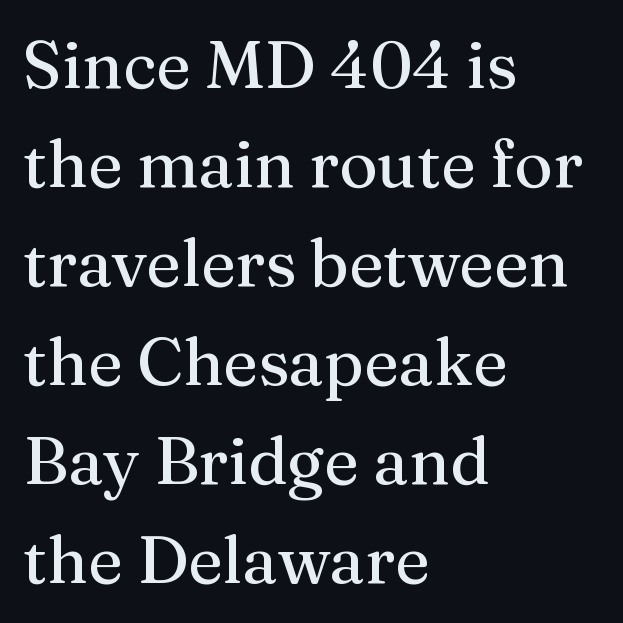
{"serif": "yes", "italic": "no", "width": "normal", "stroke_contrast": "medium", "x_height": "medium", "monospaced": "no", "underline": "no", "align": "left", "line_spacing": "normal", "line_spacing_ratio": 1.5, "letter_spacing": "normal", "letter_spacing_em": 0.0, "glyph_px": 66}
